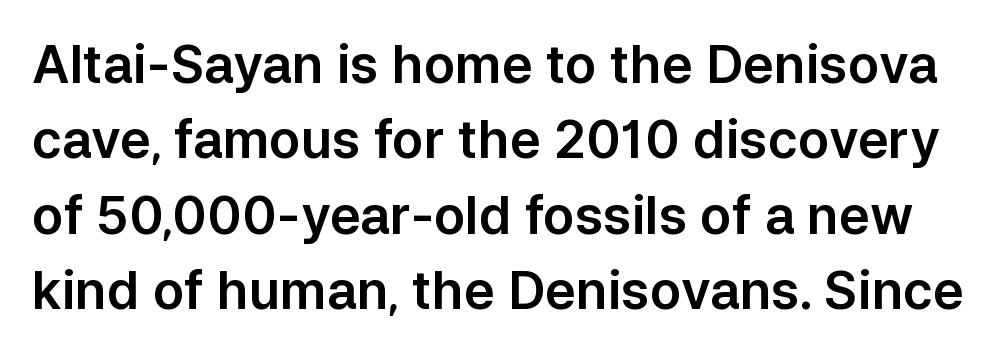
Q: Is the text italic (slanted)? A: No, it is upright.
Q: Is the typeface a serif or a sans-serif typeface? A: Sans-serif.
Q: Is the text underlined? A: No.
Q: Is the spacing between letters normal or unusually wide? A: Normal.
Q: Is the spacing between lines tight, normal or loose? A: Normal.
Q: Width (condensed, normal, or wide)? A: Normal.
Q: Stroke contrast? A: Low.
Q: x-height? A: Medium.
Q: Monospaced? A: No.
